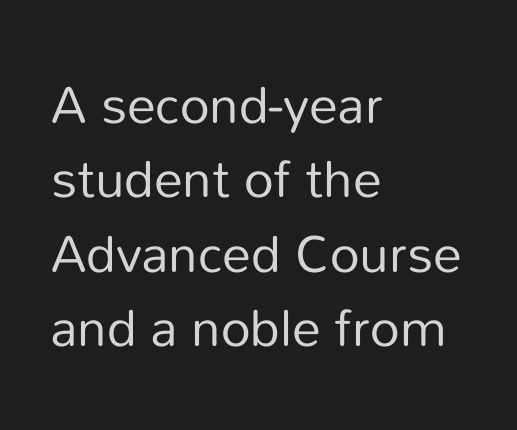
Q: Is the text bold? A: No.
Q: Is the text italic (slanted)? A: No, it is upright.
Q: Is the typeface a serif or a sans-serif typeface? A: Sans-serif.
Q: Is the text underlined? A: No.
Q: How is the paragraph aligned? A: Left-aligned.
Q: Is the spacing between letters normal or unusually wide? A: Normal.
Q: Is the spacing between lines tight, normal or loose? A: Normal.
Q: Width (condensed, normal, or wide)? A: Normal.
Q: Stroke contrast? A: Low.
Q: x-height? A: Medium.
Q: Monospaced? A: No.
